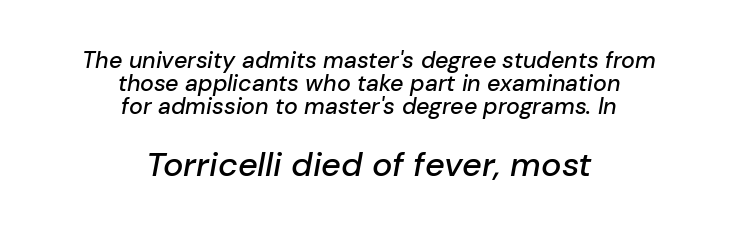
Q: Is the text italic (slanted)? A: Yes, it leans right by about 10 degrees.
Q: Is the text underlined? A: No.
Q: How is the paragraph aligned? A: Centered.
Q: Is the spacing between letters normal or unusually wide? A: Normal.
Q: Is the spacing between lines tight, normal or loose? A: Tight.
Q: Which block of text is set in a larger size, the first (top) or the second (bottom)? A: The second (bottom) one.
Q: Width (condensed, normal, or wide)? A: Normal.
Q: Stroke contrast? A: Low.
Q: x-height? A: Medium.
Q: Monospaced? A: No.
